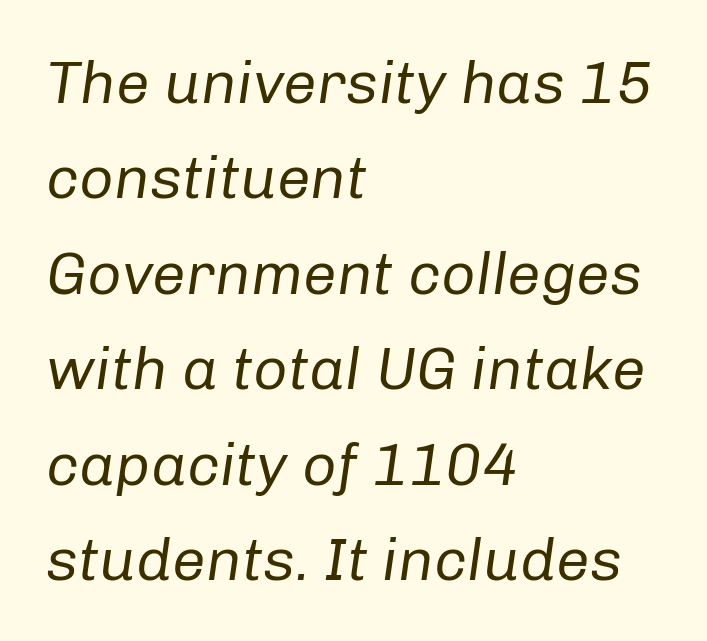
Each letter keeps its own natural width here, so spacing adapts to shape. The space between consecutive lines is moderate. Stems and bowls with no extra thickness — not bold. Tracking here is standard; glyphs follow each other at the usual distance. Quick note: italic.
